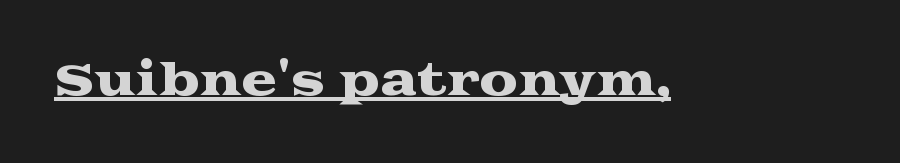
A serif font was chosen for this passage. The type is set solid horizontally, with unmodified tracking. The lettering is marked with a stroke running underneath it. The letters advance in unequal steps, a hallmark of proportional type. This is the regular roman posture of the typeface.
